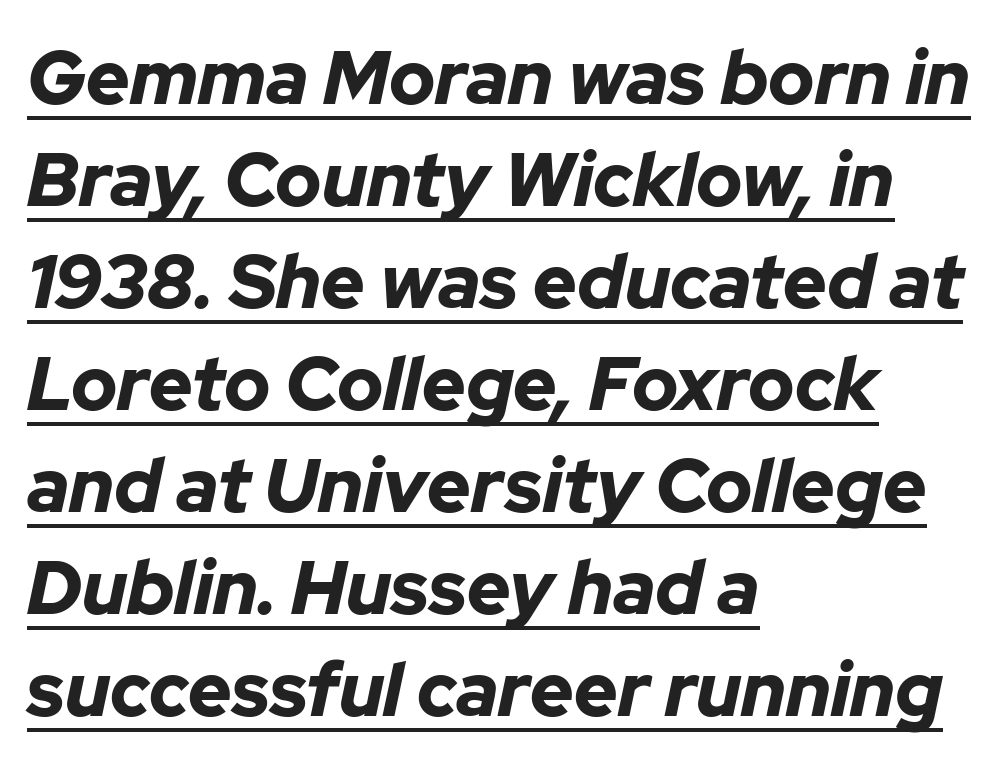
The image shows 75 px bold type, italic (leaning right); set left-aligned, normal line spacing (1.36x), normal letter spacing, underlined; low stroke contrast and a medium x-height.
